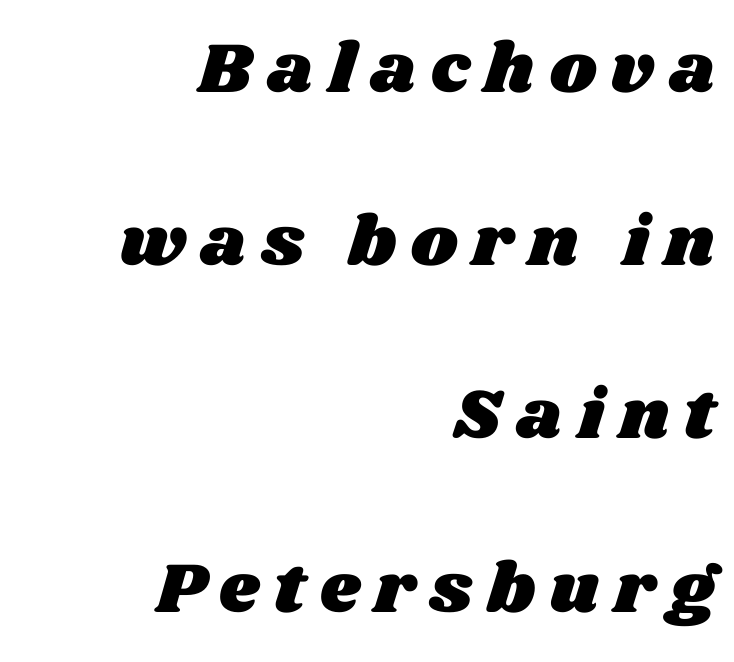
What stands out about the letter spacing? Its width — letters are far apart. Airy leading. Does the copy run flush right? Yes — the right margin is perfectly even. Unmarked baselines from the first word to the last. A typesetter would call this proportional, since set widths differ per character.
